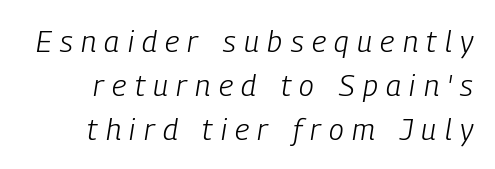
The image shows 30 px light, condensed type, italic (leaning right); set normal line spacing (1.46x), unusually wide letter spacing (+0.28 em), not underlined; low stroke contrast and a medium x-height.
